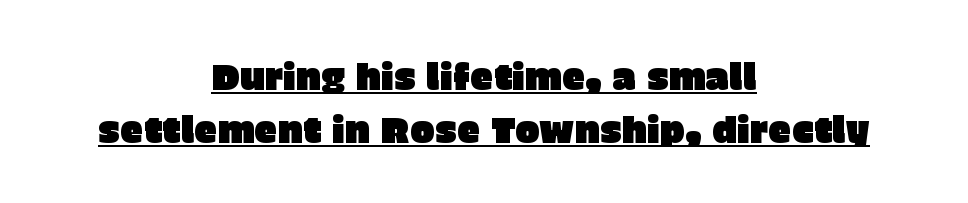
The image shows 37 px sans-serif type, upright; set centered, normal line spacing (1.43x), normal letter spacing, underlined; low stroke contrast and a large x-height.
